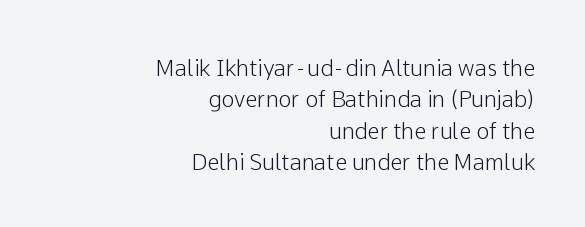
The image shows 22 px text type, upright; set right-aligned, normal line spacing (1.43x), normal letter spacing, not underlined.
